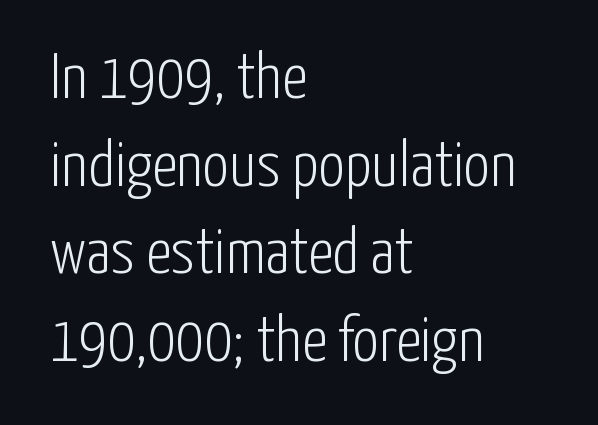
Q: Is the text bold? A: No.
Q: Is the text italic (slanted)? A: No, it is upright.
Q: Is the typeface a serif or a sans-serif typeface? A: Sans-serif.
Q: Is the text underlined? A: No.
Q: How is the paragraph aligned? A: Left-aligned.
Q: Is the spacing between letters normal or unusually wide? A: Normal.
Q: Is the spacing between lines tight, normal or loose? A: Normal.
Q: Width (condensed, normal, or wide)? A: Condensed.
Q: Stroke contrast? A: Low.
Q: x-height? A: Medium.
Q: Monospaced? A: No.
